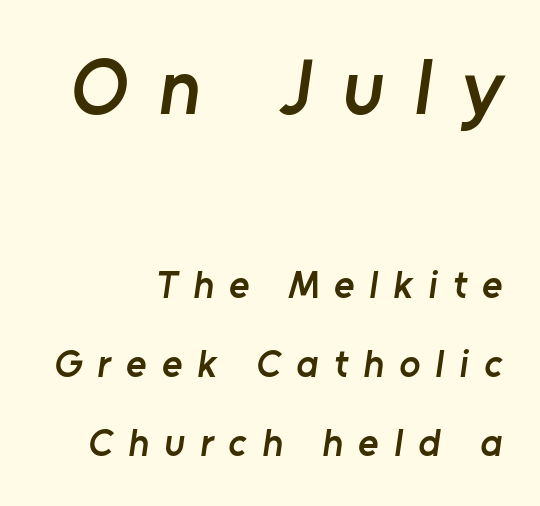
Q: Is the text bold? A: Semi-bold.
Q: Is the typeface a serif or a sans-serif typeface? A: Sans-serif.
Q: Is the text underlined? A: No.
Q: How is the paragraph aligned? A: Right-aligned.
Q: Is the spacing between letters normal or unusually wide? A: Unusually wide.
Q: Is the spacing between lines tight, normal or loose? A: Loose.
Q: Which block of text is set in a larger size, the first (top) or the second (bottom)? A: The first (top) one.
Q: Width (condensed, normal, or wide)? A: Normal.
Q: Stroke contrast? A: Low.
Q: x-height? A: Medium.
Q: Monospaced? A: No.
